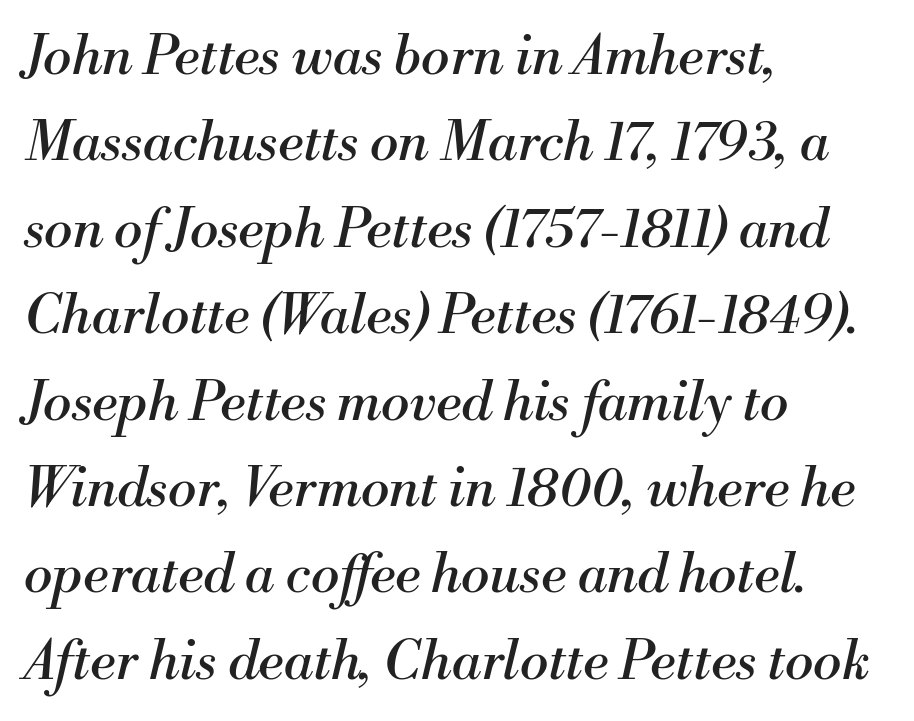
You can tell it's italic because the verticals aren't actually vertical. Reading down the column, the eye jumps a familiar distance to each next line. To sum up the face: it has serifs. Reading down the block, your eye returns to a fixed left position each line. The passage shown is not bold in any degree.
